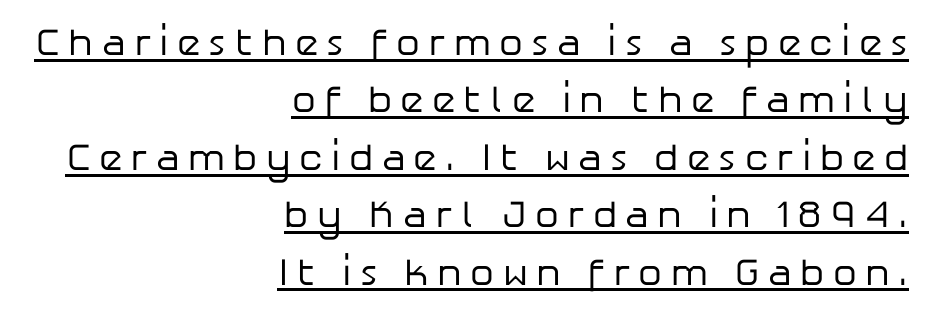
{"serif": "no", "italic": "no", "bold": "no", "weight": "regular", "width": "normal", "stroke_contrast": "low", "x_height": "medium", "monospaced": "no", "underline": "yes", "align": "right", "line_spacing": "normal", "line_spacing_ratio": 1.51, "letter_spacing": "wide", "letter_spacing_em": 0.22, "glyph_px": 38}
